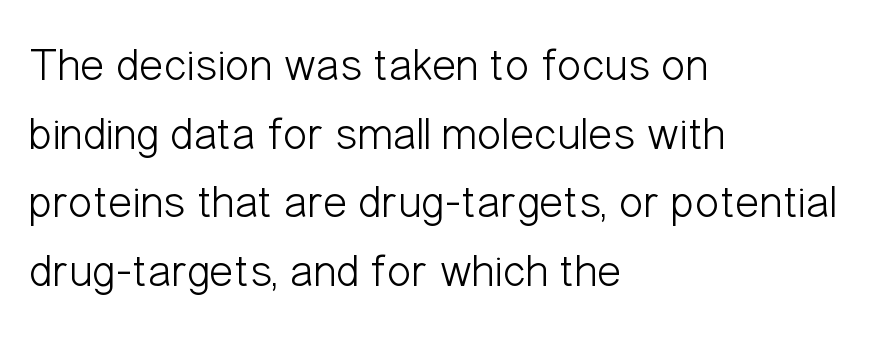
{"serif": "no", "italic": "no", "bold": "no", "weight": "light", "width": "condensed", "stroke_contrast": "low", "x_height": "medium", "monospaced": "no", "underline": "no", "align": "left", "line_spacing": "normal", "line_spacing_ratio": 1.49, "letter_spacing": "normal", "letter_spacing_em": 0.0, "glyph_px": 46}
